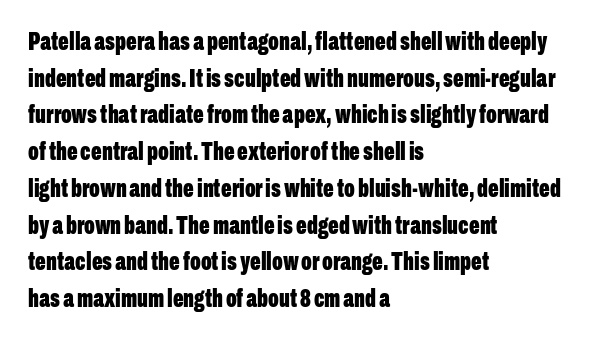
The image shows 25 px bold type, upright; set left-aligned, normal line spacing (1.47x), normal letter spacing, not underlined.
